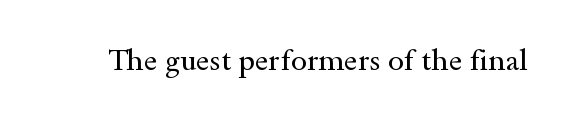
Rendered with straight, roman letterforms. Quick note: underline off. A typesetter would call this proportional, since set widths differ per character. Type style note: has serifs. Caption: face not bold, strokes unweighted.
